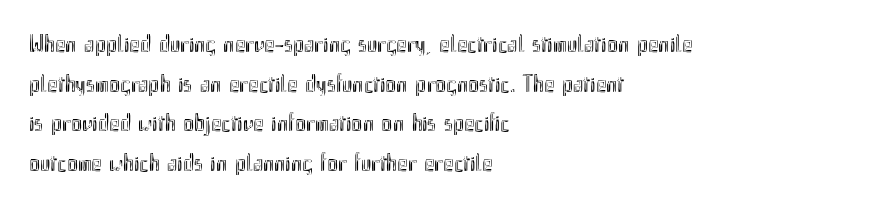
Words appear dense and cohesive because spacing is normal. Italic? Not at all — the glyphs are vertical. Horizontally, the lines are justified to the leading edge only. Leading matches the norm, producing a regular column. Each row of text sits above clean, open space.
